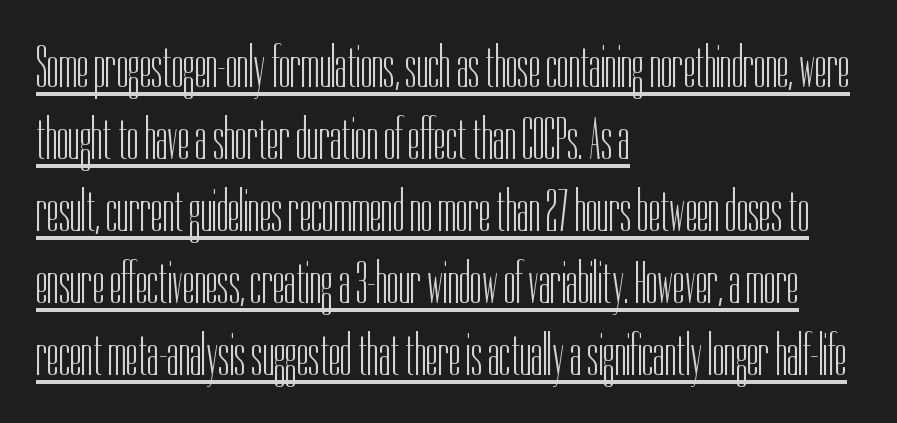
Stem width sits at or under what a default text font uses. Nope, no serifs anywhere on these letters. The typesetter has applied underlining to the passage shown. Characters follow at the spacing the type designer built in.
